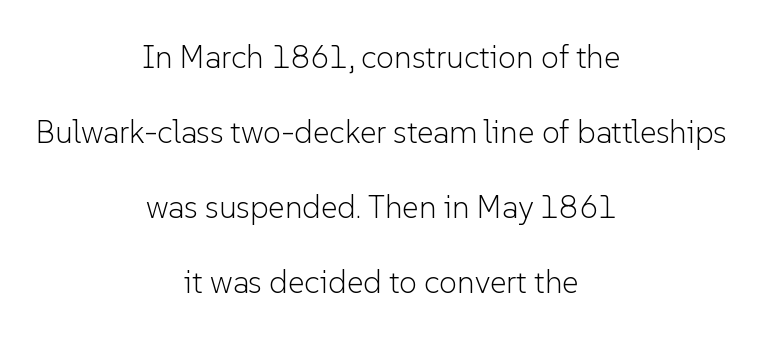
Airy leading. Any mark beneath the type? The region is blank. In terms of letterform style, serifs are entirely absent. Caption: standard tracking, unaltered. You could not count columns in this text — the font is proportionally spaced. The axis of the letterforms is exactly vertical.
